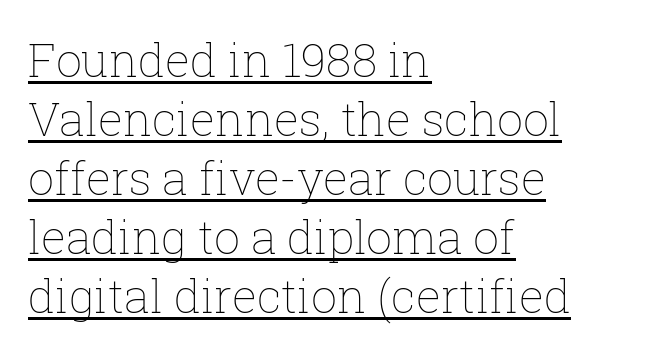
Q: Is the text bold? A: No.
Q: Is the text italic (slanted)? A: No, it is upright.
Q: Is the text underlined? A: Yes.
Q: How is the paragraph aligned? A: Left-aligned.
Q: Is the spacing between letters normal or unusually wide? A: Normal.
Q: Is the spacing between lines tight, normal or loose? A: Normal.
Q: Width (condensed, normal, or wide)? A: Normal.
Q: Stroke contrast? A: Low.
Q: x-height? A: Medium.
Q: Monospaced? A: No.
